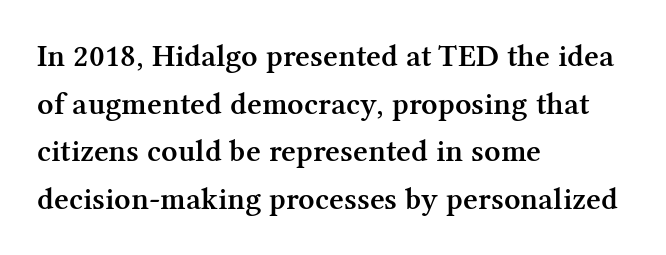
One-word summary of the alignment: left. Between one letter and the next there's only the usual sliver of space. Note: serifs present on the glyphs. It's the straight-up-and-down kind of type.
